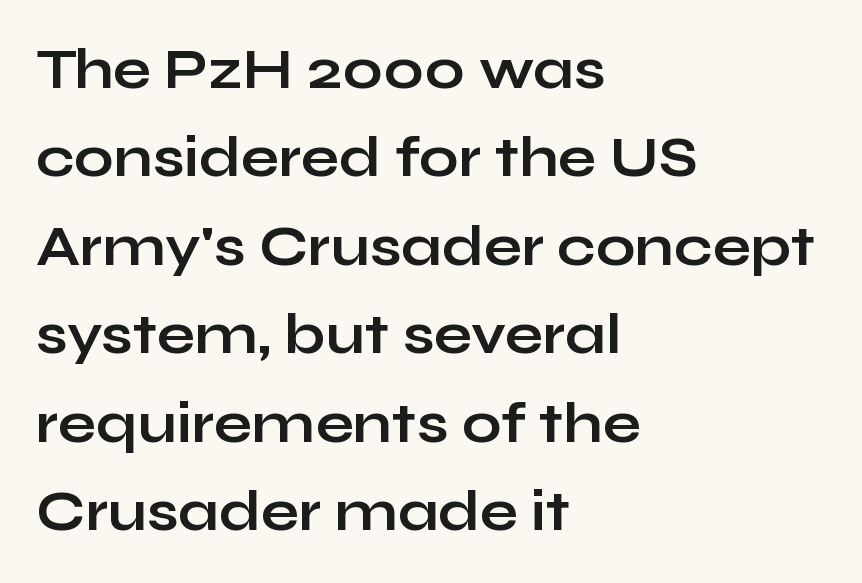
The image shows 56 px bold, wide sans-serif type, upright; set left-aligned, normal line spacing (1.58x), normal letter spacing, not underlined; low stroke contrast and a medium x-height.
